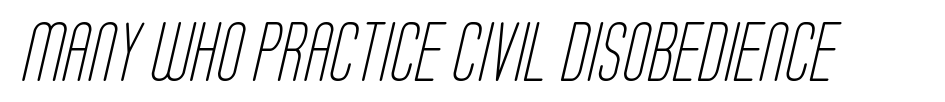
Q: Is the text bold? A: No.
Q: Is the typeface a serif or a sans-serif typeface? A: Sans-serif.
Q: Is the text underlined? A: No.
Q: Is the spacing between letters normal or unusually wide? A: Normal.
Q: Width (condensed, normal, or wide)? A: Condensed.
Q: Stroke contrast? A: Low.
Q: x-height? A: Large.
Q: Monospaced? A: No.
